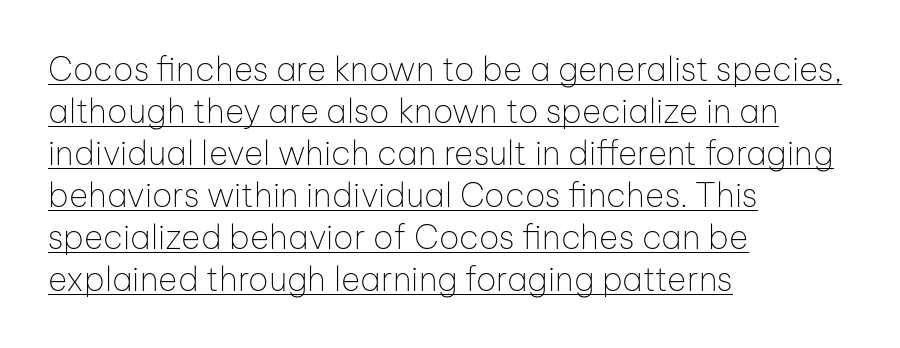
{"serif": "no", "italic": "no", "bold": "no", "weight": "thin", "width": "normal", "stroke_contrast": "low", "x_height": "medium", "monospaced": "no", "underline": "yes", "align": "left", "line_spacing": "normal", "line_spacing_ratio": 1.27, "letter_spacing": "normal", "letter_spacing_em": 0.0, "glyph_px": 33}
